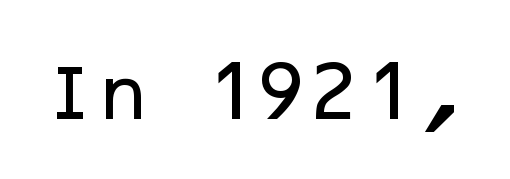
You could call the tracking neutral — neither tight nor loose. To sum up the face: it is a sans, with no serifs. The type sits square on the baseline with zero lean. Bare-footed words on every line.
